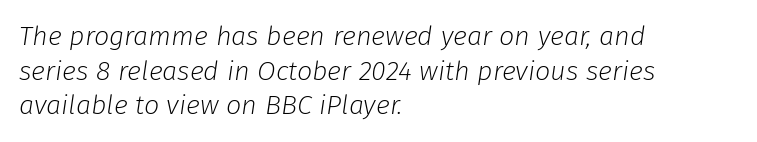
The image shows 27 px text type, italic (leaning right); set left-aligned, normal line spacing (1.28x), normal letter spacing, not underlined.
